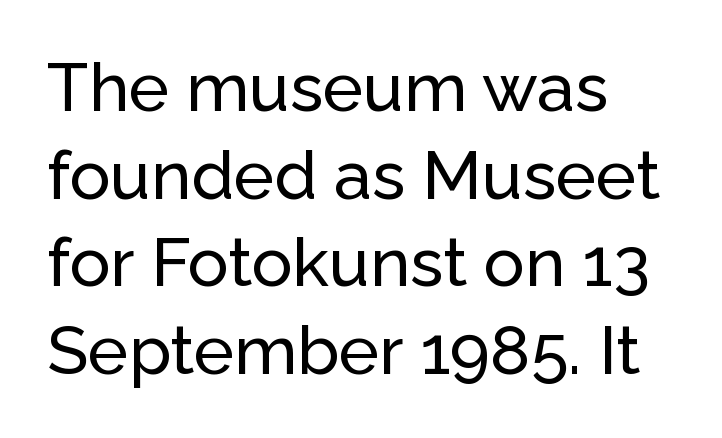
Q: Is the text italic (slanted)? A: No, it is upright.
Q: Is the typeface a serif or a sans-serif typeface? A: Sans-serif.
Q: Is the text underlined? A: No.
Q: How is the paragraph aligned? A: Left-aligned.
Q: Is the spacing between letters normal or unusually wide? A: Normal.
Q: Is the spacing between lines tight, normal or loose? A: Normal.
Q: Width (condensed, normal, or wide)? A: Normal.
Q: Stroke contrast? A: Low.
Q: x-height? A: Medium.
Q: Monospaced? A: No.
